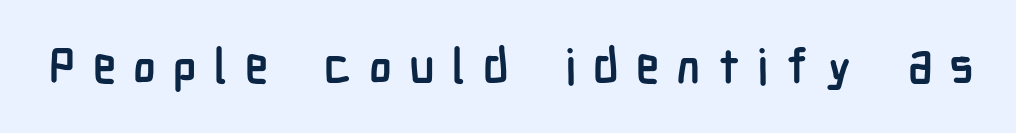
The image shows 48 px semibold, condensed sans-serif type, upright; set unusually wide letter spacing (+0.36 em), not underlined; low stroke contrast and a medium x-height.
